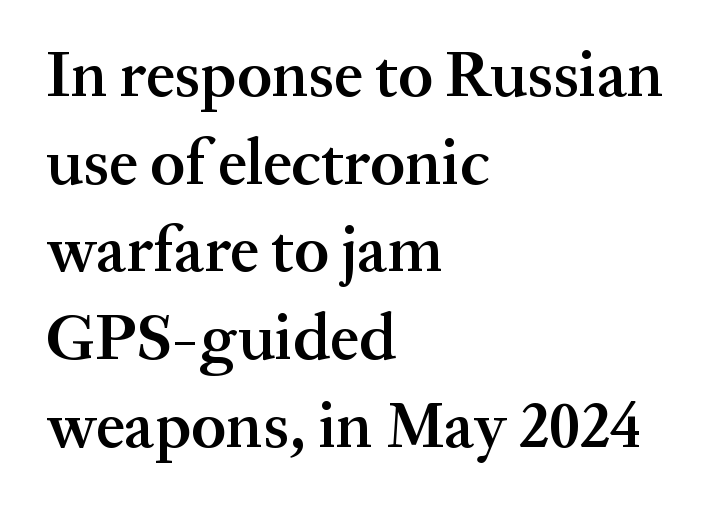
Q: Is the text bold? A: Semi-bold.
Q: Is the text italic (slanted)? A: No, it is upright.
Q: Is the typeface a serif or a sans-serif typeface? A: Serif.
Q: Is the text underlined? A: No.
Q: How is the paragraph aligned? A: Left-aligned.
Q: Is the spacing between letters normal or unusually wide? A: Normal.
Q: Is the spacing between lines tight, normal or loose? A: Normal.
Q: Width (condensed, normal, or wide)? A: Normal.
Q: Stroke contrast? A: Medium.
Q: x-height? A: Medium.
Q: Monospaced? A: No.
